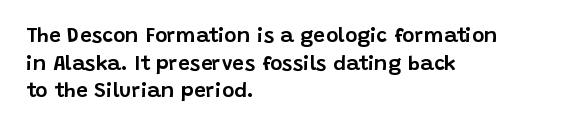
{"italic": "no", "underline": "no", "align": "left", "line_spacing": "normal", "line_spacing_ratio": 1.32, "letter_spacing": "normal", "letter_spacing_em": 0.0, "glyph_px": 21}
